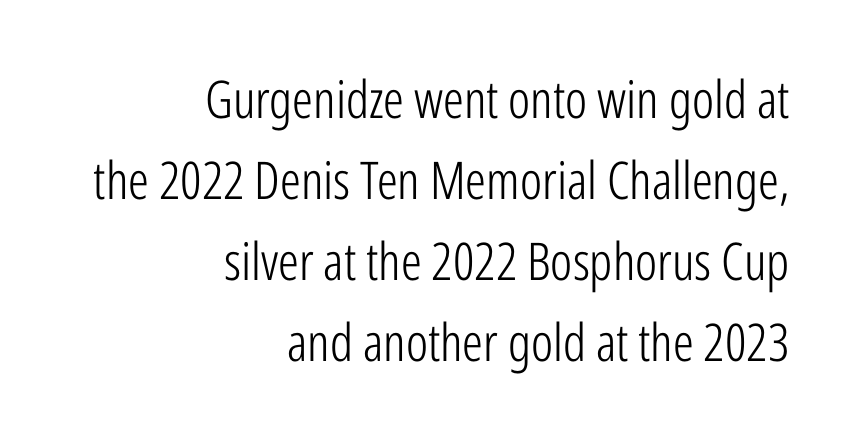
Q: Is the text bold? A: No.
Q: Is the text italic (slanted)? A: No, it is upright.
Q: Is the typeface a serif or a sans-serif typeface? A: Sans-serif.
Q: Is the text underlined? A: No.
Q: How is the paragraph aligned? A: Right-aligned.
Q: Is the spacing between letters normal or unusually wide? A: Normal.
Q: Is the spacing between lines tight, normal or loose? A: Normal.
Q: Width (condensed, normal, or wide)? A: Condensed.
Q: Stroke contrast? A: Low.
Q: x-height? A: Medium.
Q: Monospaced? A: No.
